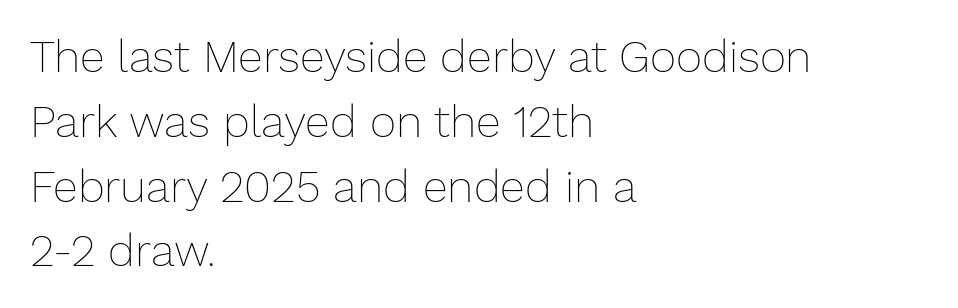
Vertical strokes here are truly vertical. Is the stroke heavy? The answer is a plain regular-or-lighter. Is the letter spacing exaggerated? No — it looks like the ordinary default. These lines are set flush left with a ragged right edge. Has an underline been added? It has not.
